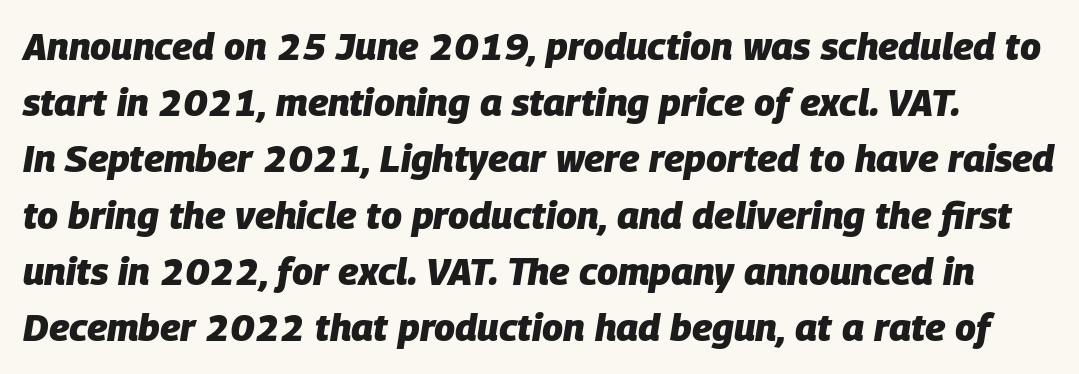
The strip under each line holds only bare page. The lettering tilts uniformly, giving the passage an italic look. You could call the tracking neutral — neither tight nor loose. Students, observe: this is what conventionally led text looks like. Is this a fixed-width face? No — the glyphs have proportional, varying widths.
